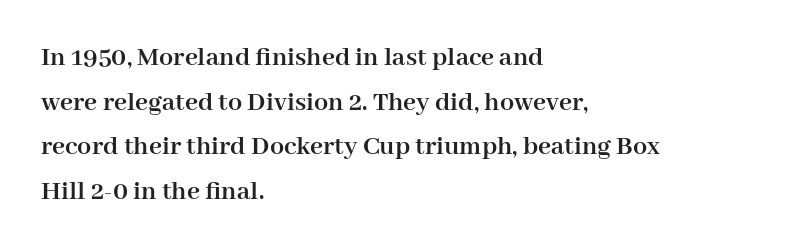
{"serif": "yes", "italic": "no", "bold": "yes", "weight": "semibold", "width": "normal", "stroke_contrast": "high", "x_height": "medium", "monospaced": "no", "underline": "no", "align": "left", "line_spacing": "normal", "line_spacing_ratio": 1.59, "letter_spacing": "normal", "letter_spacing_em": 0.0, "glyph_px": 28}
